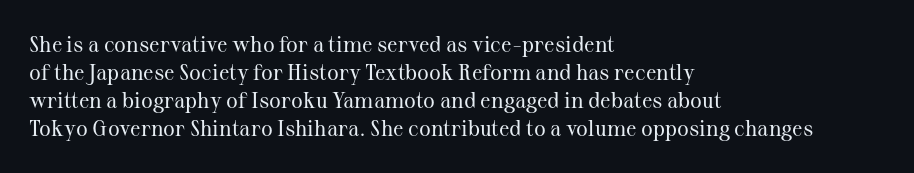
{"italic": "no", "bold": "no", "underline": "no", "align": "left", "line_spacing": "normal", "line_spacing_ratio": 1.27, "letter_spacing": "normal", "letter_spacing_em": 0.0, "glyph_px": 22}
